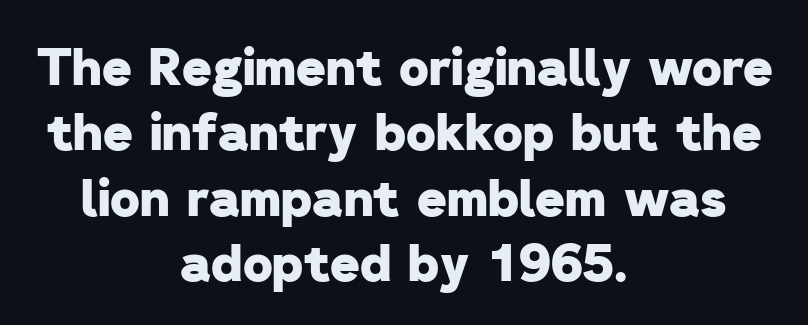
{"serif": "no", "bold": "yes", "weight": "heavy", "width": "normal", "stroke_contrast": "low", "x_height": "medium", "monospaced": "no", "underline": "no", "align": "center", "line_spacing": "normal", "line_spacing_ratio": 1.28, "letter_spacing": "normal", "letter_spacing_em": 0.0, "glyph_px": 51}
